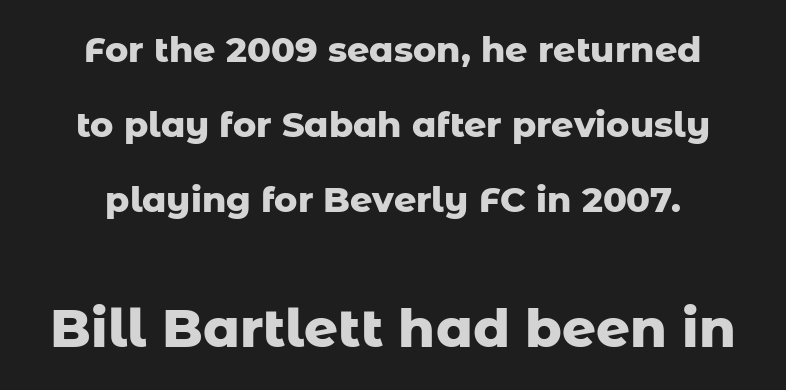
You'd pick this weight for a headline — it's a proper bold. The whitespace from short lines is split evenly between both sides. Here the designer chose a conventional face with non-uniform glyph widths. The leading is generous, giving the passage an open texture. The passage shown is typeset with a sans-serif family. It's the straight-up-and-down kind of type.
